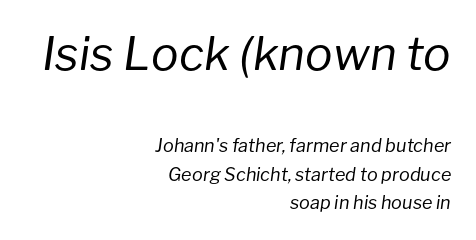
The image shows 46 px regular-weight type, italic (leaning right); set right-aligned, normal line spacing (1.58x), normal letter spacing, not underlined; the first (top) block is 2.56x larger; low stroke contrast and a medium x-height.
